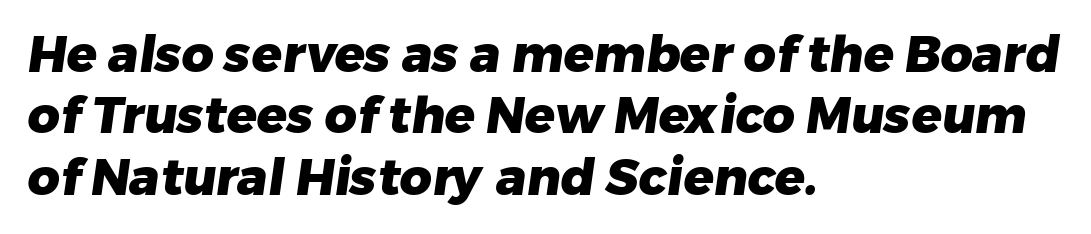
The image shows 50 px heavy sans-serif type; set left-aligned, line spacing 1.23x, normal letter spacing, not underlined; low stroke contrast and a medium x-height.
